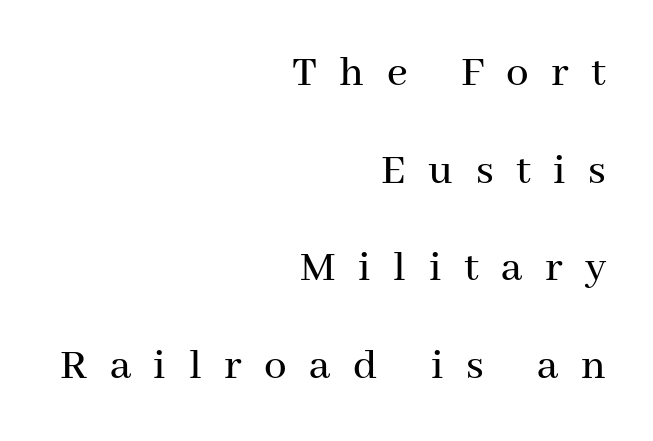
The image shows 45 px serif type, upright; set right-aligned, loose line spacing (2.17x), unusually wide letter spacing (+0.5 em), not underlined; medium stroke contrast and a medium x-height.
